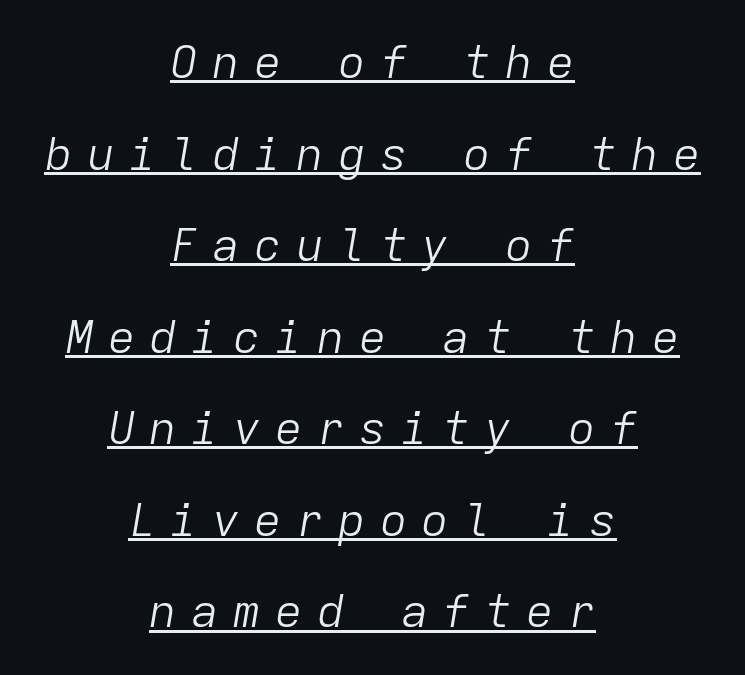
Q: Is the text bold? A: No.
Q: Is the text italic (slanted)? A: Yes, it leans right by about 9 degrees.
Q: Is the text underlined? A: Yes.
Q: How is the paragraph aligned? A: Centered.
Q: Is the spacing between letters normal or unusually wide? A: Unusually wide.
Q: Is the spacing between lines tight, normal or loose? A: Loose.
Q: Width (condensed, normal, or wide)? A: Normal.
Q: Stroke contrast? A: Low.
Q: x-height? A: Medium.
Q: Monospaced? A: Yes.
